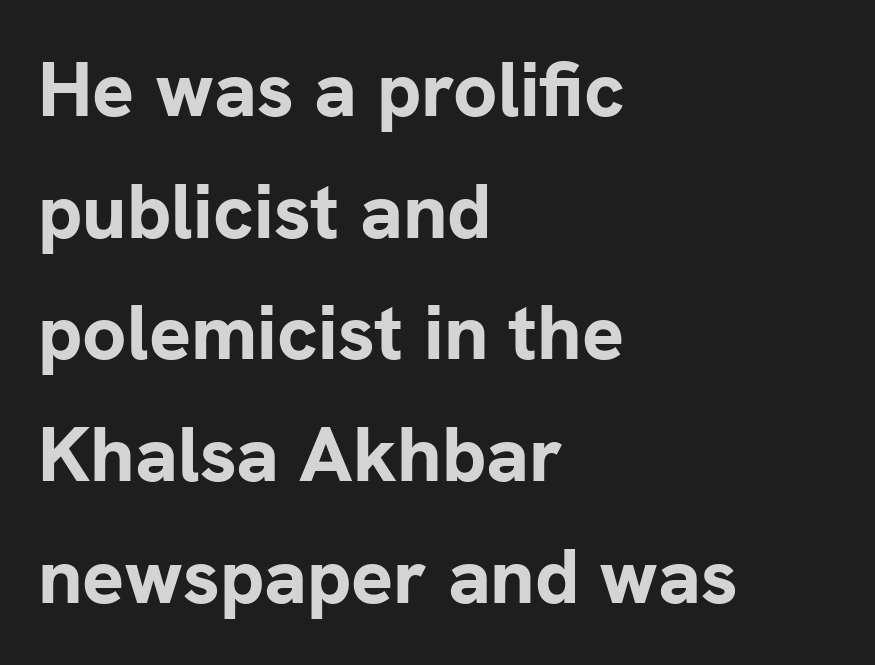
{"serif": "no", "italic": "no", "bold": "yes", "weight": "bold", "width": "normal", "stroke_contrast": "low", "x_height": "medium", "monospaced": "no", "underline": "no", "align": "left", "line_spacing": "normal", "line_spacing_ratio": 1.56, "letter_spacing": "normal", "letter_spacing_em": 0.0, "glyph_px": 78}
